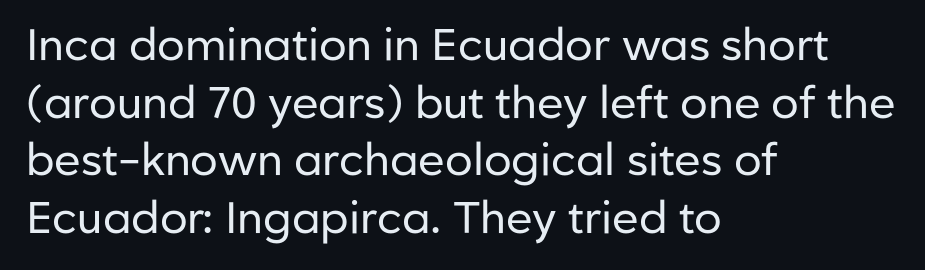
{"serif": "no", "italic": "no", "bold": "no", "weight": "regular", "width": "normal", "stroke_contrast": "low", "x_height": "medium", "monospaced": "no", "underline": "no", "align": "left", "line_spacing": "normal", "line_spacing_ratio": 1.31, "letter_spacing": "normal", "letter_spacing_em": 0.0, "glyph_px": 44}
